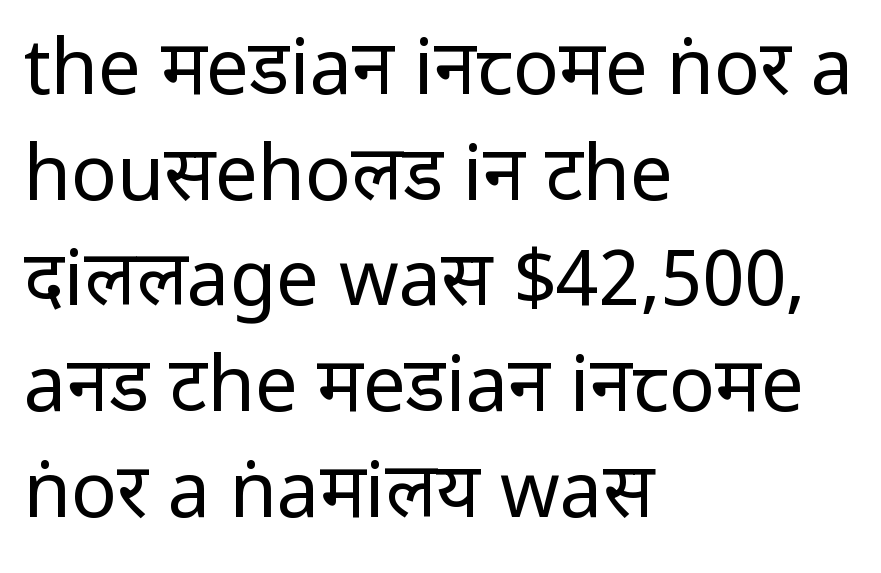
Letters rest on an invisible, unmarked baseline. These lines keep a tight, regular rhythm from letter to letter. Each line starts at the same left margin while the right side varies. The text was rendered using a sans face with plain stroke endings. Ascenders rise straight up at ninety degrees. Stems and bowls with no extra thickness — not bold.
